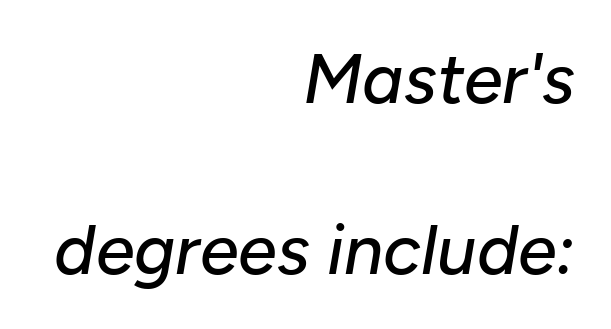
Lines of text with bare space underneath. Honestly, the rows look like they've been pulled way apart. The face used here is proportionally spaced, like ordinary book or web type. Nothing unusual about the tracking: characters are spaced as the font intends. Notice how the passage keeps a crisp vertical edge on the right only.
